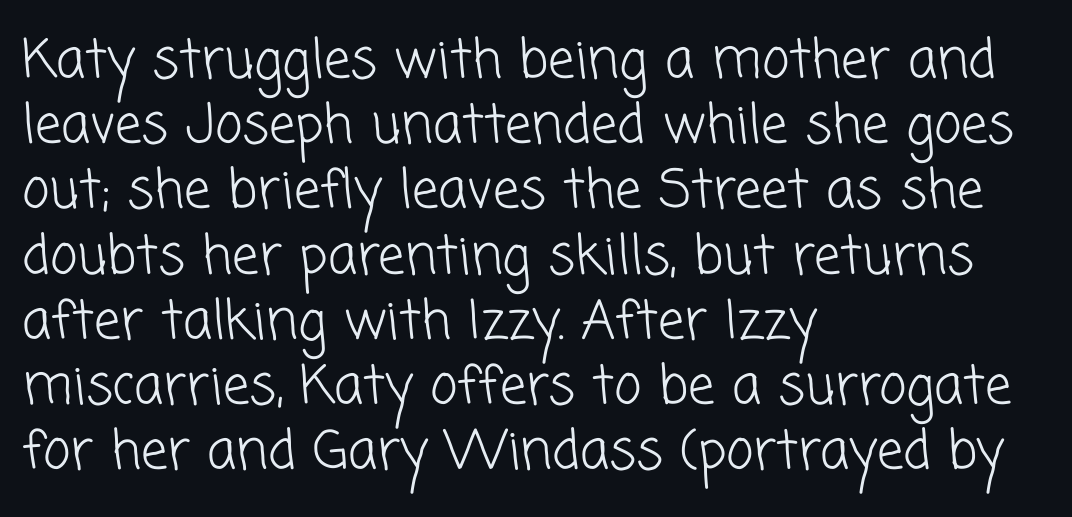
The image shows 53 px light sans-serif type; set left-aligned, line spacing 1.23x, normal letter spacing, not underlined; low stroke contrast and a medium x-height.
